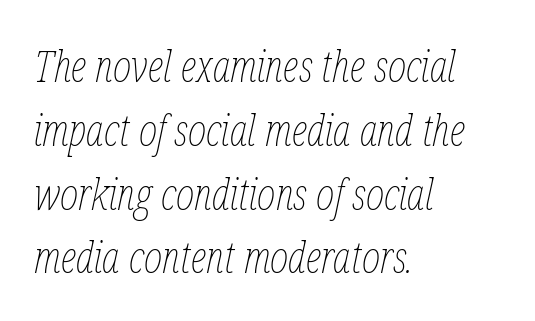
The image shows 44 px thin, condensed type, italic (leaning right); set left-aligned, normal line spacing (1.45x), normal letter spacing, not underlined; low stroke contrast and a medium x-height.
